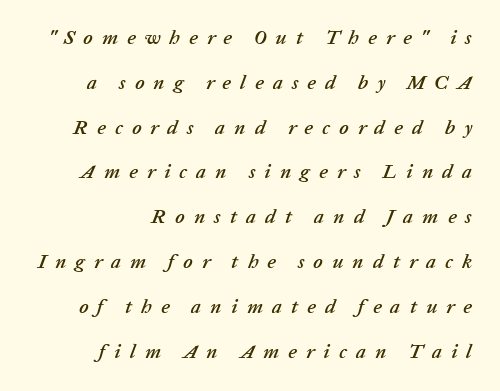
The image shows 20 px text type, italic (leaning right); set right-aligned, loose line spacing (2.24x), unusually wide letter spacing (+0.45 em), not underlined.
